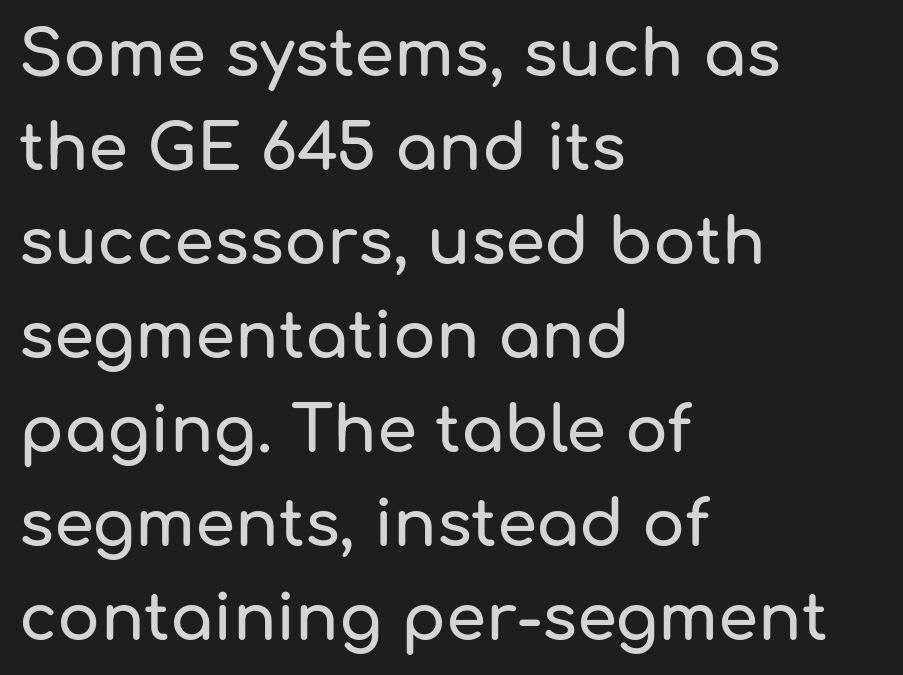
These lines stack with their left ends in a neat column. The typography opts for an upright posture over an oblique one. The typeface chosen for these lines omits serifs. The block of text has a typical density, with ordinary space between rows. Decoration check: the copy has no underline.
